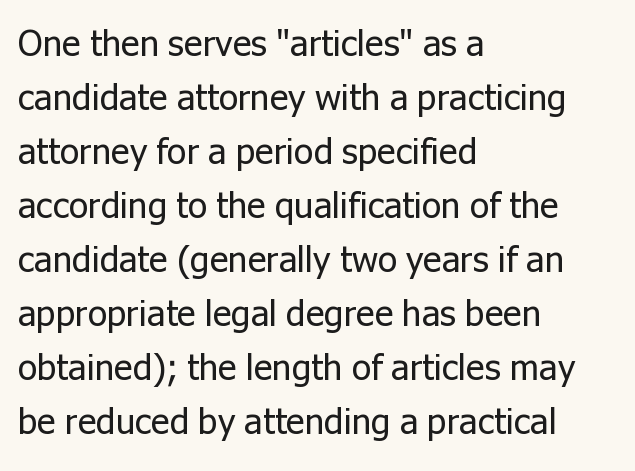
Q: Is the text bold? A: No.
Q: Is the text italic (slanted)? A: No, it is upright.
Q: Is the typeface a serif or a sans-serif typeface? A: Sans-serif.
Q: Is the text underlined? A: No.
Q: How is the paragraph aligned? A: Left-aligned.
Q: Is the spacing between letters normal or unusually wide? A: Normal.
Q: Is the spacing between lines tight, normal or loose? A: Normal.
Q: Width (condensed, normal, or wide)? A: Normal.
Q: Stroke contrast? A: Low.
Q: x-height? A: Medium.
Q: Monospaced? A: No.
